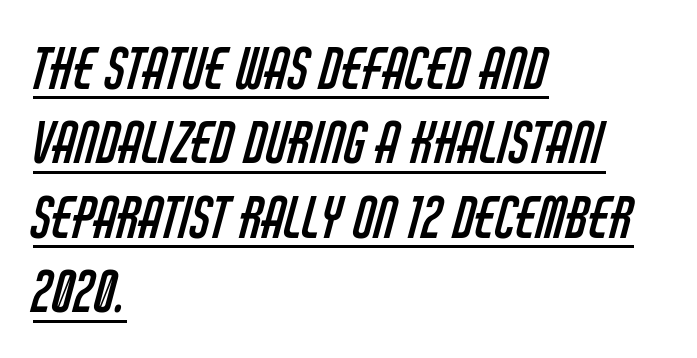
The image shows 56 px regular-weight, condensed sans-serif type; set left-aligned, normal line spacing (1.33x), normal letter spacing, underlined; low stroke contrast and a large x-height.
